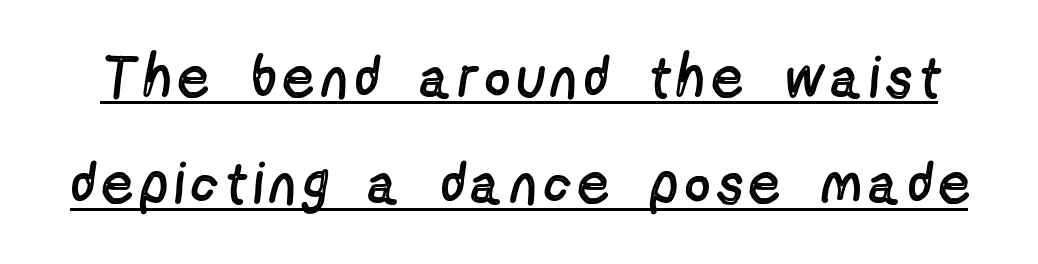
{"serif": "no", "bold": "no", "weight": "regular", "width": "condensed", "x_height": "medium", "monospaced": "no", "underline": "yes", "line_spacing_ratio": 1.83, "glyph_px": 58}
